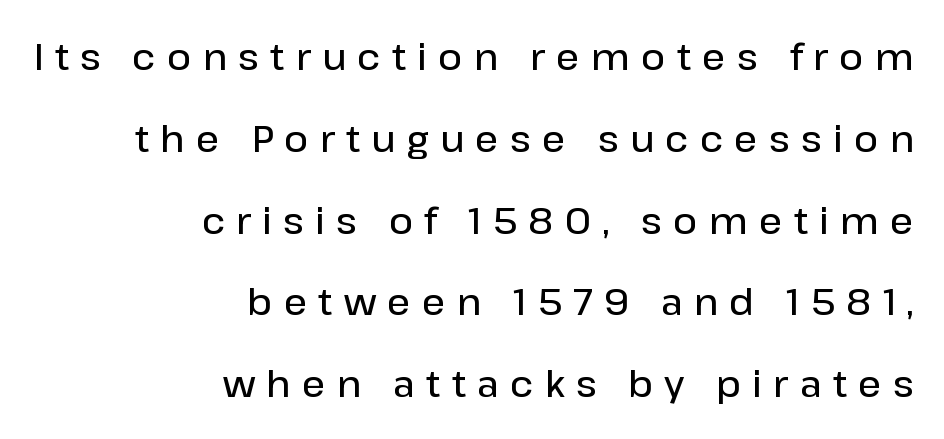
Q: Is the text bold? A: Semi-bold.
Q: Is the text italic (slanted)? A: No, it is upright.
Q: Is the typeface a serif or a sans-serif typeface? A: Sans-serif.
Q: Is the text underlined? A: No.
Q: How is the paragraph aligned? A: Right-aligned.
Q: Is the spacing between letters normal or unusually wide? A: Unusually wide.
Q: Is the spacing between lines tight, normal or loose? A: Loose.
Q: Width (condensed, normal, or wide)? A: Normal.
Q: Stroke contrast? A: Low.
Q: x-height? A: Medium.
Q: Monospaced? A: No.
